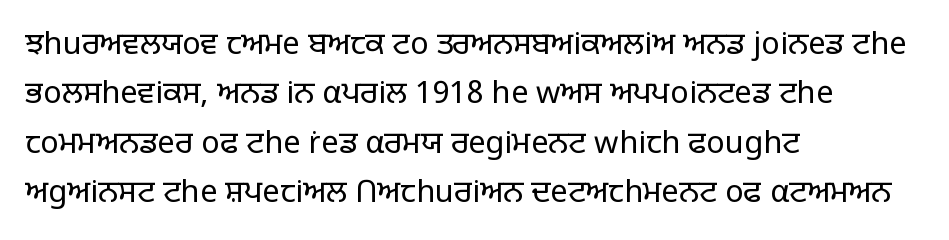
{"serif": "no", "italic": "no", "bold": "no", "weight": "light", "width": "normal", "stroke_contrast": "low", "x_height": "large", "monospaced": "no", "underline": "no", "align": "left", "line_spacing": "normal", "line_spacing_ratio": 1.59, "letter_spacing": "normal", "letter_spacing_em": 0.0, "glyph_px": 31}
